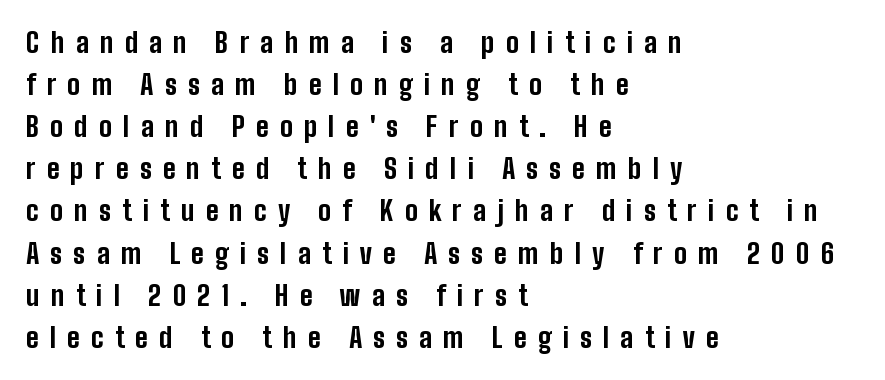
Descenders hang freely into open space. Whoever set this chose a conventional vertical rhythm. Does extra space separate the letters? Yes, quite a lot of it. Strokes here are thick enough to call this a true bold. Compared with a centered layout, this one pins lines to the left instead.
